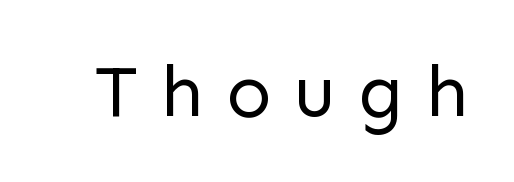
The image shows 74 px regular-weight sans-serif type, upright; set unusually wide letter spacing (+0.31 em), not underlined; low stroke contrast and a medium x-height.
